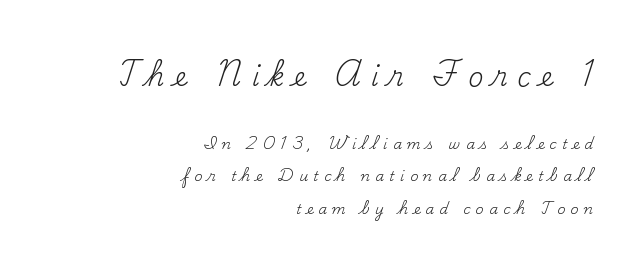
The image shows 26 px text type; set right-aligned, loose line spacing (2.31x), unusually wide letter spacing (+0.38 em), not underlined; the first (top) block is 1.86x larger.
